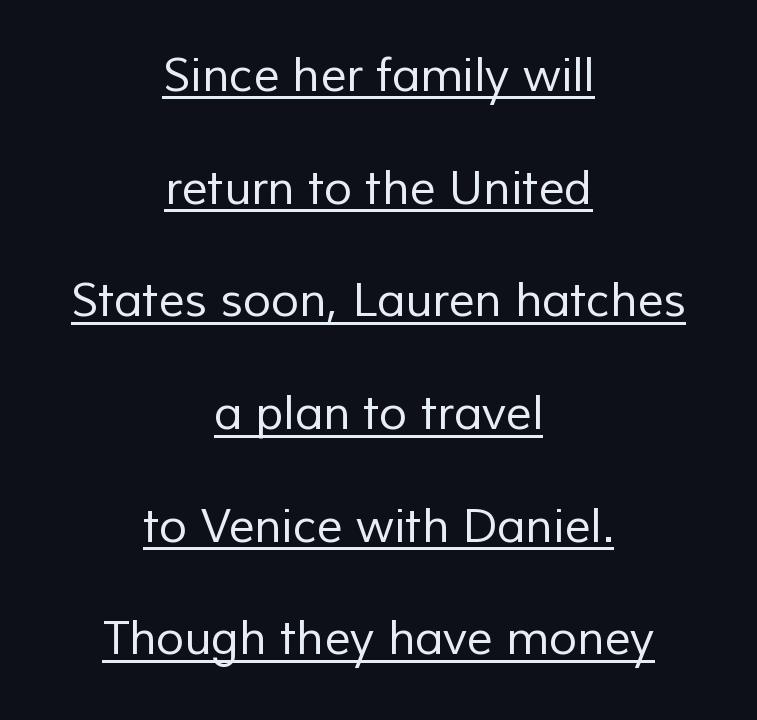
{"serif": "no", "bold": "no", "weight": "regular", "width": "normal", "stroke_contrast": "low", "x_height": "medium", "monospaced": "no", "underline": "yes", "align": "center", "line_spacing": "loose", "line_spacing_ratio": 2.45, "letter_spacing": "normal", "letter_spacing_em": 0.0, "glyph_px": 46}
